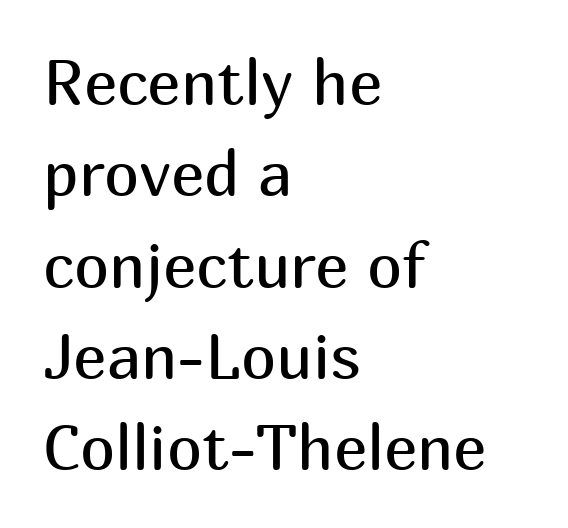
The image shows 63 px regular-weight sans-serif type, upright; set left-aligned, normal line spacing (1.45x), normal letter spacing, not underlined; medium stroke contrast and a medium x-height.
